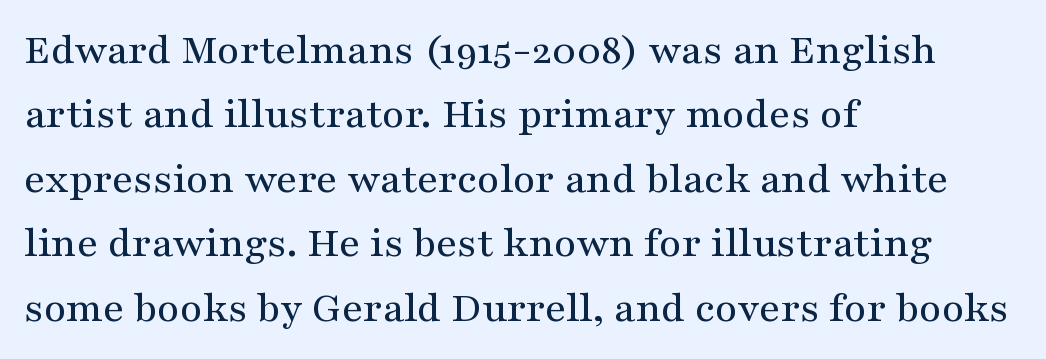
The image shows 43 px wide serif type, upright; set left-aligned, normal line spacing (1.5x), normal letter spacing, not underlined; medium stroke contrast and a medium x-height.
